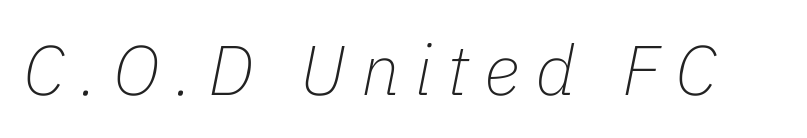
Has an underline been added? It has not. Looking at the ascenders, they clearly lean. No letter is thick-stroked: the sample isn't bold. Note the varied advance widths — an 'i' is clearly narrower than an 'm'. Tracking value appears strongly positive — letters spread wide.
